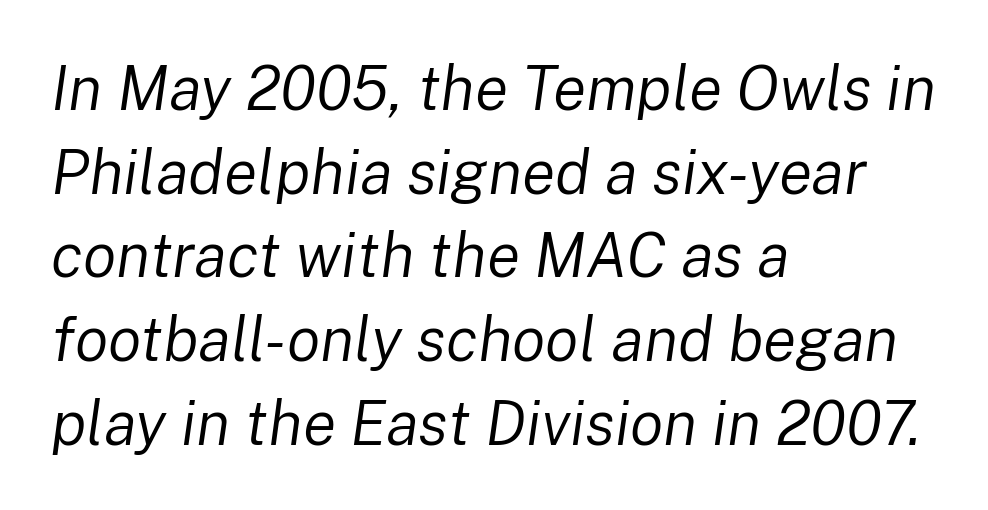
No chunkiness to these letters — they're not bold. Slant detected: the letters are inclined. Visually the block forms a straight wall on the left and a jagged coastline on the right. The rendering uses natural spacing where letterforms have individual widths.
